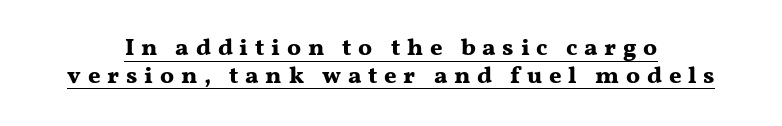
This is the regular roman posture of the typeface. In terms of letterspacing, this is a distinctly airy, spread setting. I'd describe the lettering as bold — thick and assertive. Each line of the rendering has a horizontal stroke beneath the glyphs.
